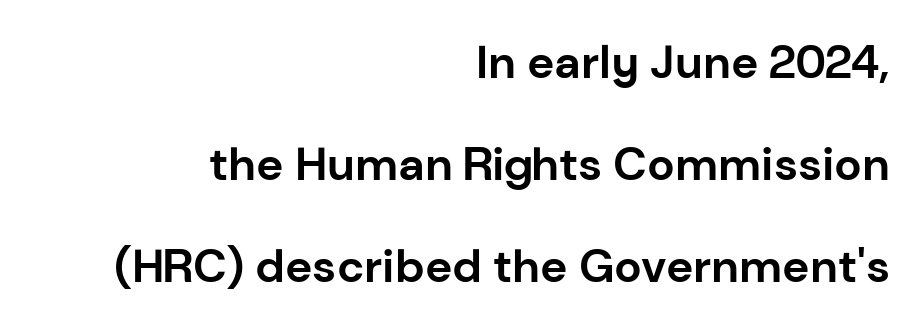
{"serif": "no", "italic": "no", "bold": "yes", "weight": "bold", "width": "normal", "stroke_contrast": "low", "x_height": "medium", "monospaced": "no", "underline": "no", "align": "right", "line_spacing": "loose", "line_spacing_ratio": 2.22, "letter_spacing": "normal", "letter_spacing_em": 0.0, "glyph_px": 46}
